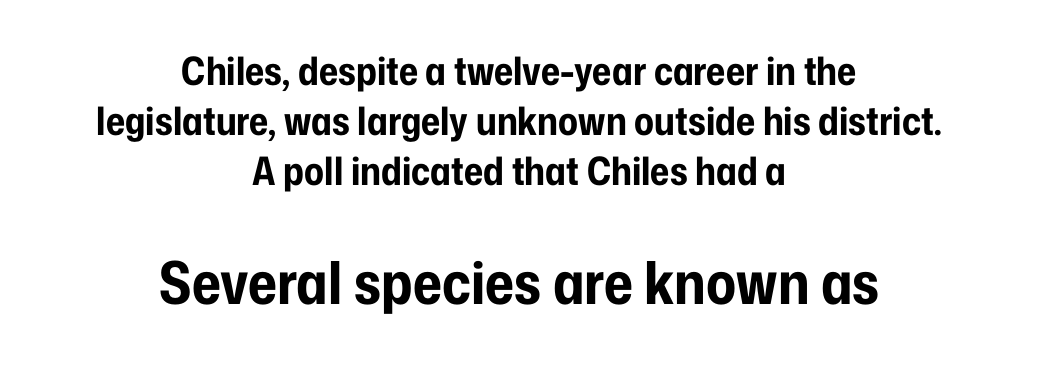
Q: Is the text bold? A: Yes.
Q: Is the text italic (slanted)? A: No, it is upright.
Q: Is the typeface a serif or a sans-serif typeface? A: Sans-serif.
Q: Is the text underlined? A: No.
Q: How is the paragraph aligned? A: Centered.
Q: Is the spacing between letters normal or unusually wide? A: Normal.
Q: Is the spacing between lines tight, normal or loose? A: Normal.
Q: Which block of text is set in a larger size, the first (top) or the second (bottom)? A: The second (bottom) one.
Q: Width (condensed, normal, or wide)? A: Condensed.
Q: Stroke contrast? A: Low.
Q: x-height? A: Medium.
Q: Monospaced? A: No.
